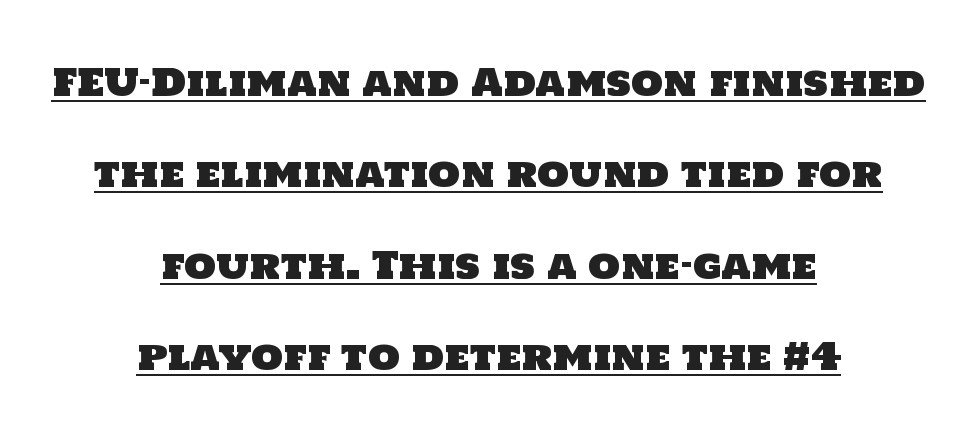
The rag falls on both sides of this text block equally. The text was rendered using a sans face with plain stroke endings. What's the leading like? Stretched, with rows far apart. The face used here is proportionally spaced, like ordinary book or web type. Observe the ordinary spacing: letters are neighbours, not strangers. In designer terms, the underline attribute is active on this setting.
